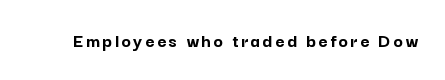
Q: Is the text bold? A: Yes.
Q: Is the text italic (slanted)? A: No, it is upright.
Q: Is the text underlined? A: No.
